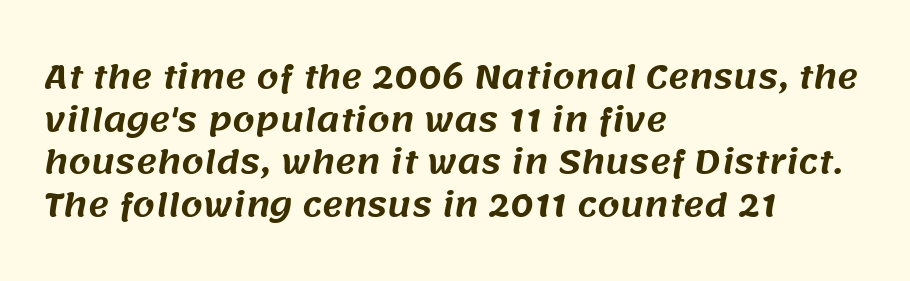
These lines are set flush left with a ragged right edge. Varying glyph widths throughout — classic text-font behaviour. The gaps between neighbouring characters are ordinary and unremarkable. Vertical spacing — default. This sample uses a sans-serif face. Check the space under the baseline: it is left empty.
